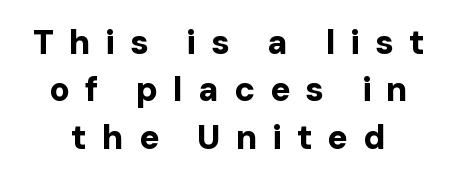
{"serif": "no", "italic": "no", "bold": "yes", "weight": "bold", "width": "normal", "stroke_contrast": "low", "x_height": "medium", "monospaced": "no", "underline": "no", "line_spacing": "normal", "line_spacing_ratio": 1.39, "letter_spacing": "wide", "letter_spacing_em": 0.44, "glyph_px": 34}
